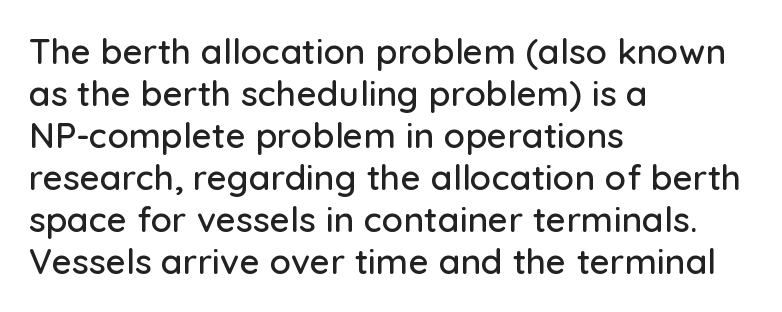
{"serif": "no", "italic": "no", "width": "normal", "stroke_contrast": "low", "x_height": "medium", "monospaced": "no", "underline": "no", "align": "left", "line_spacing_ratio": 1.2, "letter_spacing": "normal", "letter_spacing_em": 0.0, "glyph_px": 35}
